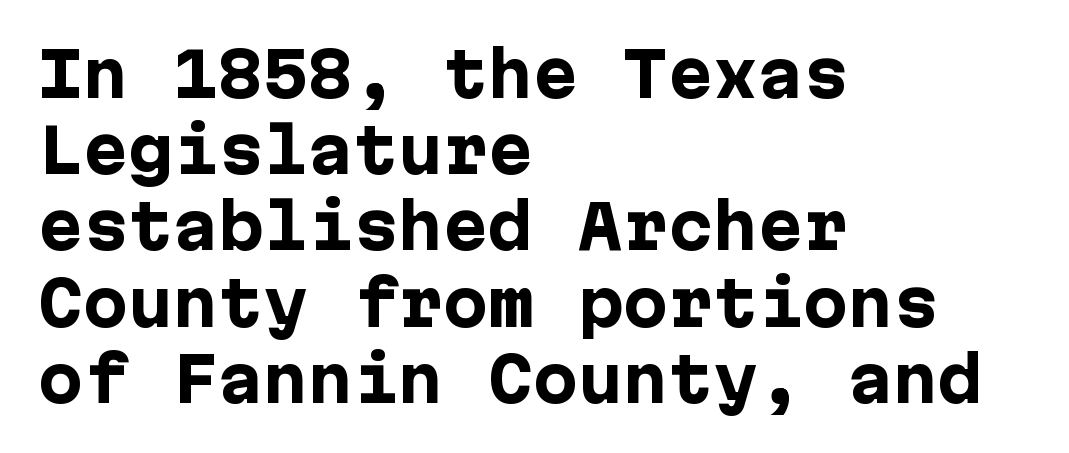
{"serif": "no", "italic": "no", "bold": "yes", "weight": "heavy", "width": "normal", "stroke_contrast": "low", "x_height": "medium", "underline": "no", "align": "left", "line_spacing": "normal", "line_spacing_ratio": 1.27, "letter_spacing": "normal", "letter_spacing_em": 0.0, "glyph_px": 60}
